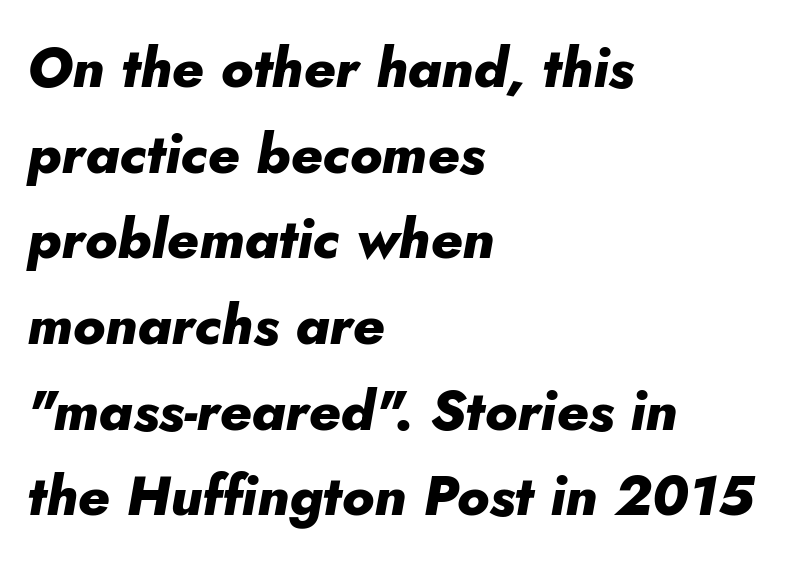
{"italic": "yes", "lean": "right", "slant_degrees": 5, "bold": "yes", "weight": "heavy", "width": "normal", "stroke_contrast": "low", "x_height": "small", "monospaced": "no", "underline": "no", "align": "left", "line_spacing": "normal", "line_spacing_ratio": 1.53, "letter_spacing": "normal", "letter_spacing_em": 0.0, "glyph_px": 56}
